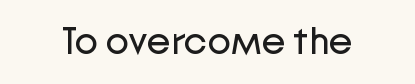
{"serif": "no", "italic": "no", "bold": "no", "weight": "regular", "width": "normal", "stroke_contrast": "low", "x_height": "medium", "monospaced": "no", "underline": "no", "letter_spacing": "normal", "letter_spacing_em": 0.0, "glyph_px": 39}
